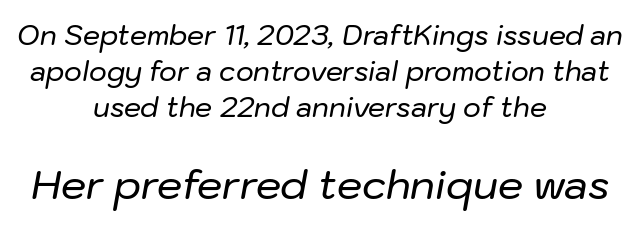
Q: Is the text italic (slanted)? A: Yes, it leans right by about 10 degrees.
Q: Is the text underlined? A: No.
Q: How is the paragraph aligned? A: Centered.
Q: Is the spacing between letters normal or unusually wide? A: Normal.
Q: Is the spacing between lines tight, normal or loose? A: Normal.
Q: Which block of text is set in a larger size, the first (top) or the second (bottom)? A: The second (bottom) one.
Q: Width (condensed, normal, or wide)? A: Normal.
Q: Stroke contrast? A: Low.
Q: x-height? A: Medium.
Q: Monospaced? A: No.
